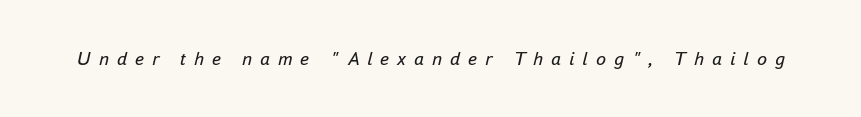
The image shows 20 px text type, italic (leaning right); set unusually wide letter spacing (+0.4 em), not underlined.
